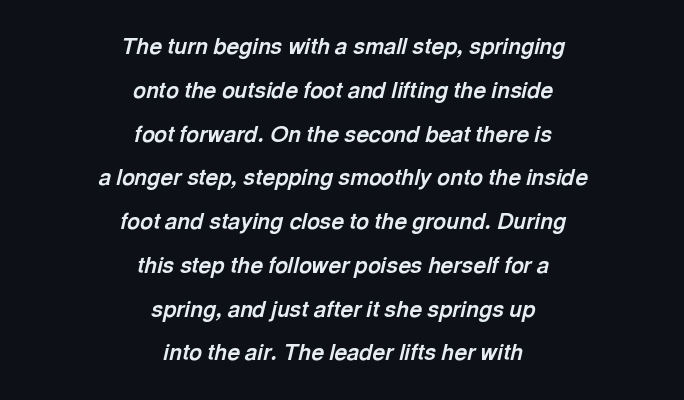
{"italic": "yes", "lean": "right", "slant_degrees": 13, "bold": "yes", "underline": "no", "align": "center", "line_spacing": "loose", "line_spacing_ratio": 1.99, "letter_spacing": "normal", "letter_spacing_em": 0.0, "glyph_px": 22}
